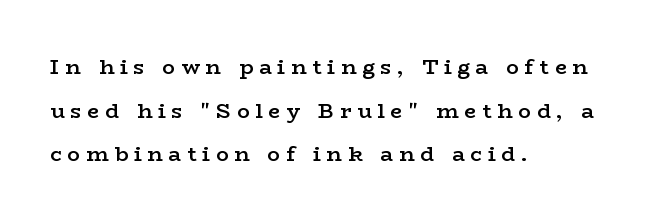
{"italic": "no", "bold": "semi", "underline": "no", "align": "left", "line_spacing": "loose", "line_spacing_ratio": 2.08, "letter_spacing": "wide", "letter_spacing_em": 0.28, "glyph_px": 21}
